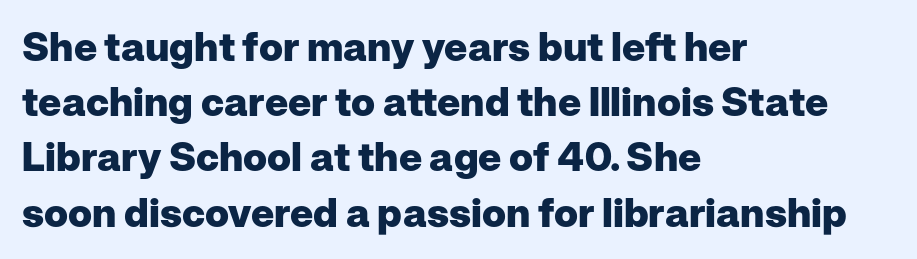
The image shows 40 px heavy sans-serif type, upright; set left-aligned, normal line spacing (1.38x), normal letter spacing, not underlined; low stroke contrast and a medium x-height.
